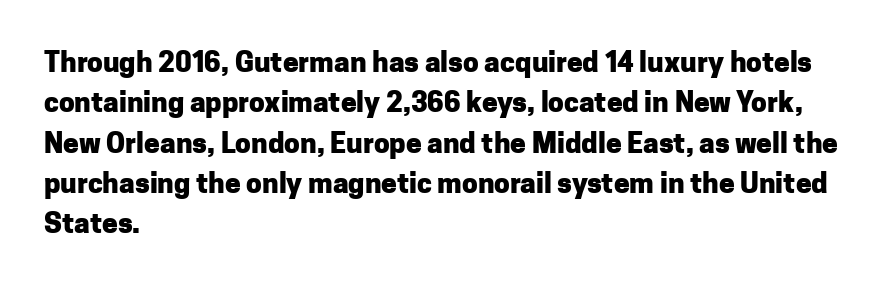
This is heavy type, rendered in bold. Students, observe: this is what conventionally led text looks like. Posture: straight, roman, zero tilt. Each line starts at the same left margin while the right side varies.
